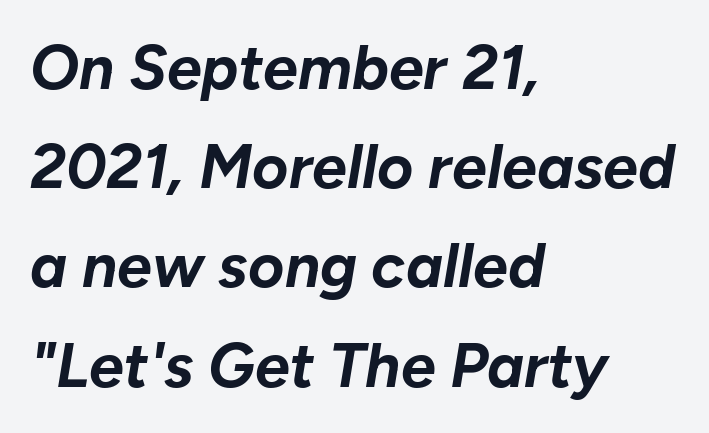
Proportional: the letters do not fall into vertical columns. Regular leading. Is the block centered? No — it sits flush against the left margin. The face used here is rendered with its standard letterfit.
